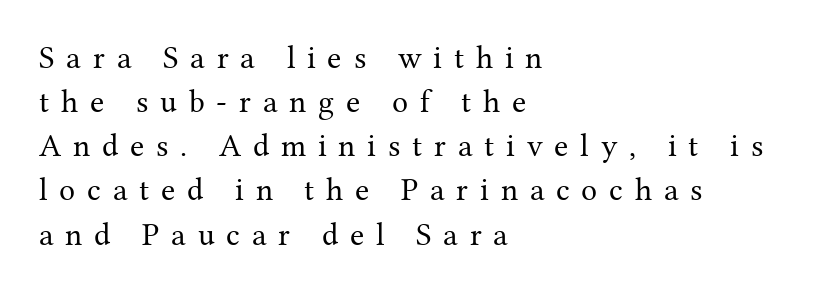
No heavy texture on the line: the type isn't bold. The letters advance in unequal steps, a hallmark of proportional type. One glance says typical: line gaps are just what's usual. What kind of face is this? One with serifs.
